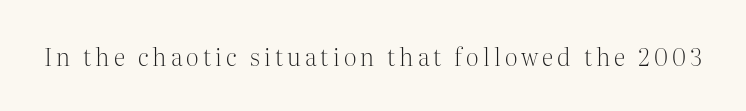
Q: Is the text bold? A: No.
Q: Is the text italic (slanted)? A: No, it is upright.
Q: Is the text underlined? A: No.
